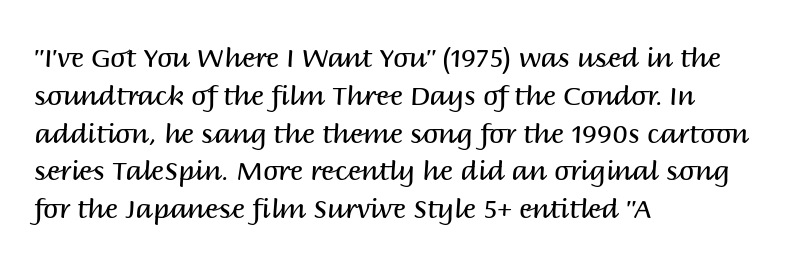
Short note: letters normally spaced. These lines are set flush left with a ragged right edge. The passage shown is not bold in any degree. Rows of type keep a routine distance in the vertical direction.
